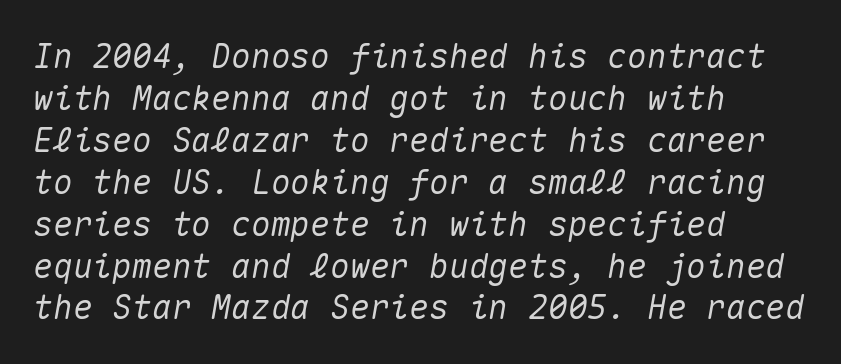
The image shows 33 px text type, italic (leaning right), monospaced; set left-aligned, normal line spacing (1.27x), normal letter spacing, not underlined; medium stroke contrast and a medium x-height.
